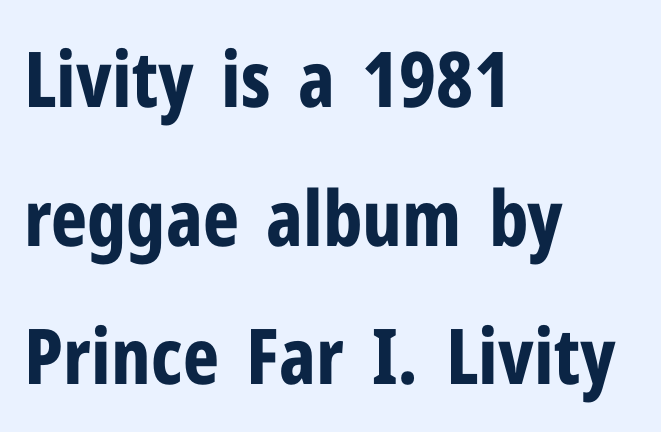
Q: Is the text bold? A: Yes.
Q: Is the text italic (slanted)? A: No, it is upright.
Q: Is the typeface a serif or a sans-serif typeface? A: Sans-serif.
Q: Is the text underlined? A: No.
Q: How is the paragraph aligned? A: Left-aligned.
Q: Is the spacing between letters normal or unusually wide? A: Normal.
Q: Width (condensed, normal, or wide)? A: Condensed.
Q: Stroke contrast? A: Low.
Q: x-height? A: Medium.
Q: Monospaced? A: No.
